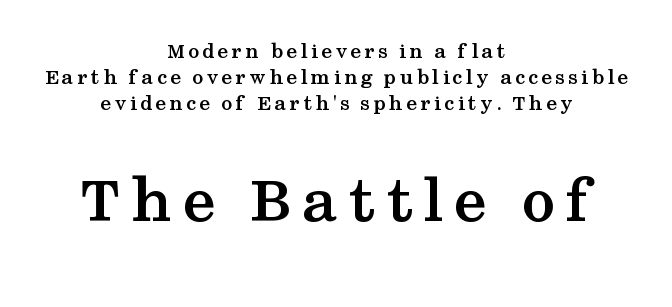
Q: Is the text bold? A: Yes.
Q: Is the text italic (slanted)? A: No, it is upright.
Q: Is the typeface a serif or a sans-serif typeface? A: Serif.
Q: Is the text underlined? A: No.
Q: How is the paragraph aligned? A: Centered.
Q: Which block of text is set in a larger size, the first (top) or the second (bottom)? A: The second (bottom) one.
Q: Width (condensed, normal, or wide)? A: Wide.
Q: Stroke contrast? A: Medium.
Q: x-height? A: Medium.
Q: Monospaced? A: No.
